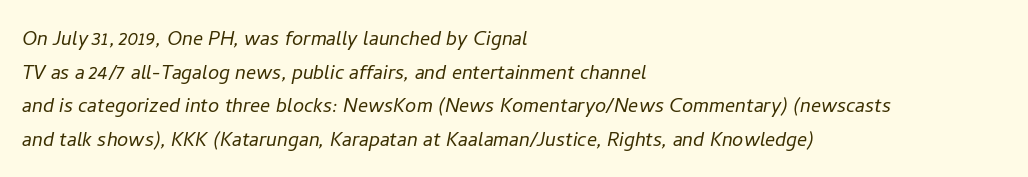
The gaps between neighbouring characters are ordinary and unremarkable. Compared with a typical body face, this is equally light or lighter still. This sample keeps an unexceptional amount of space between lines. Horizontal alignment here is leftward, the default for most running prose. The letters are slanted; this is an italic face.
